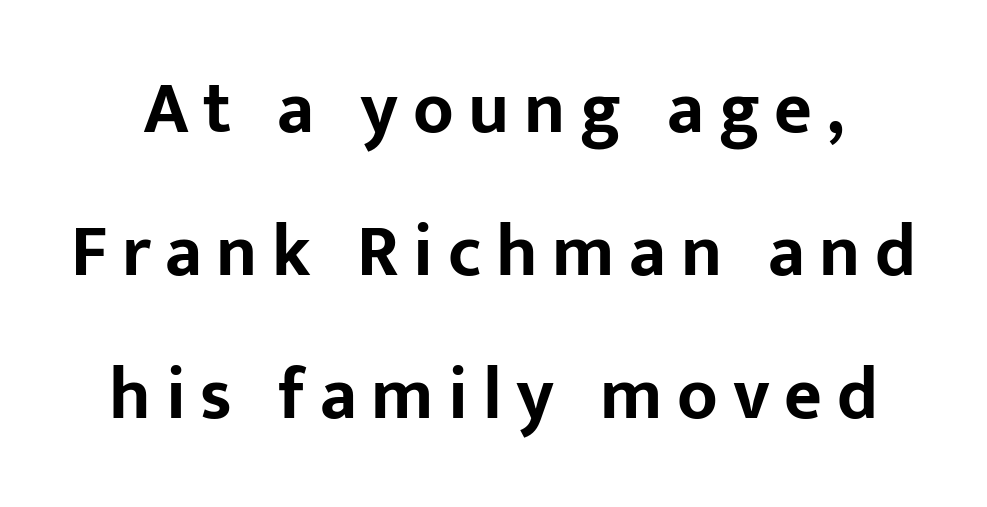
Q: Is the text bold? A: Yes.
Q: Is the text italic (slanted)? A: No, it is upright.
Q: Is the typeface a serif or a sans-serif typeface? A: Sans-serif.
Q: Is the text underlined? A: No.
Q: Is the spacing between letters normal or unusually wide? A: Unusually wide.
Q: Is the spacing between lines tight, normal or loose? A: Loose.
Q: Width (condensed, normal, or wide)? A: Normal.
Q: Stroke contrast? A: Low.
Q: x-height? A: Medium.
Q: Monospaced? A: No.
